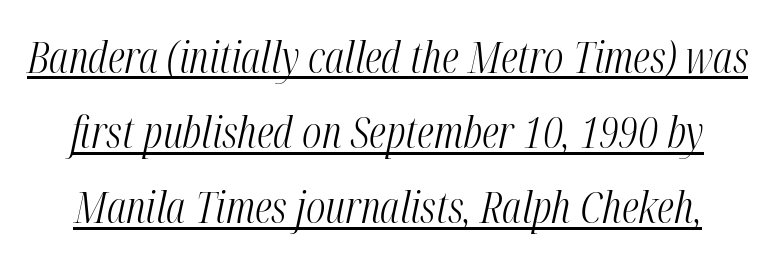
The image shows 44 px light, condensed type, italic (leaning right); set line spacing 1.71x, normal letter spacing, underlined; medium stroke contrast and a medium x-height.
